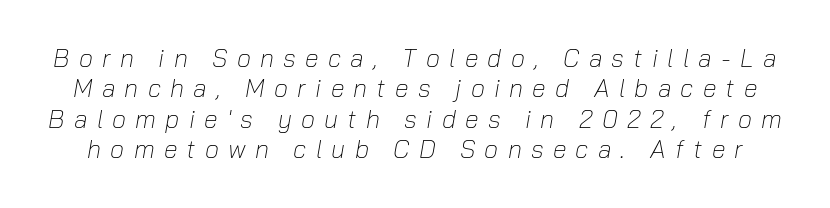
Q: Is the text bold? A: No.
Q: Is the text italic (slanted)? A: Yes, it leans right by about 10 degrees.
Q: Is the text underlined? A: No.
Q: Is the spacing between letters normal or unusually wide? A: Unusually wide.
